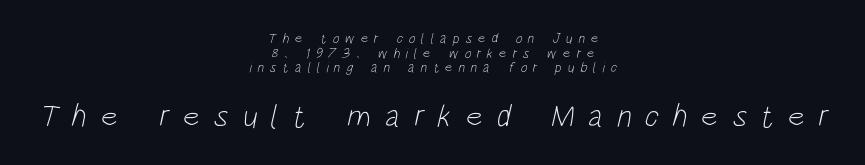
The image shows 32 px light, condensed sans-serif type; set centered, tight line spacing (1.04x), unusually wide letter spacing (+0.42 em), not underlined; the second (bottom) block is 2.29x larger; low stroke contrast and a large x-height.
